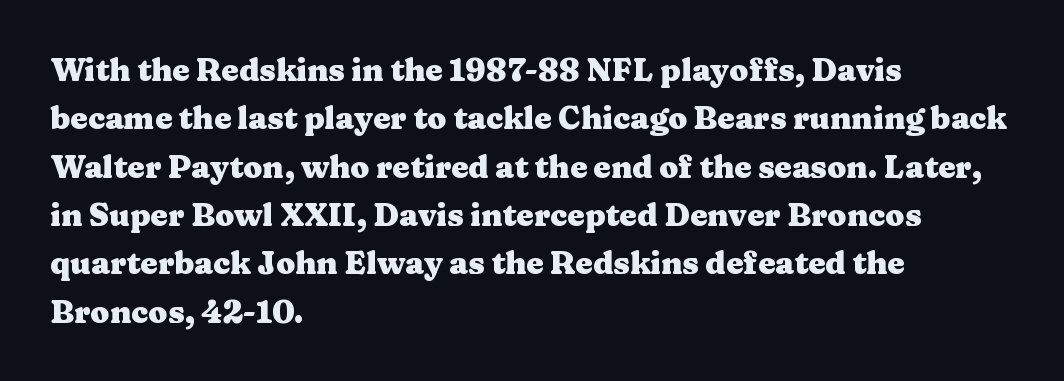
The space directly below the letters is spotless. The text was rendered using a seriffed face with decorative stroke endings. One-word summary of the alignment: left. Does the weight exceed regular? Yes, all the way to bold. Designer's note — italics off, roman on.
